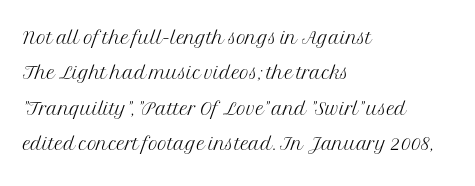
The image shows 26 px text type; set left-aligned, normal line spacing (1.36x), normal letter spacing, not underlined.
